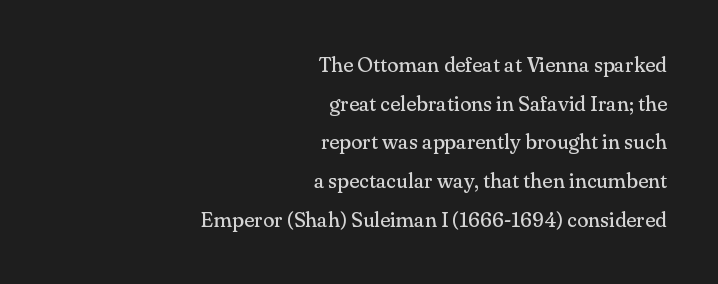
{"italic": "no", "bold": "no", "underline": "no", "align": "right", "line_spacing_ratio": 1.84, "letter_spacing": "normal", "letter_spacing_em": 0.0, "glyph_px": 21}
